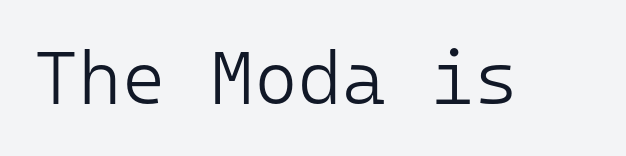
{"serif": "no", "italic": "no", "bold": "no", "weight": "light", "width": "normal", "stroke_contrast": "low", "x_height": "medium", "monospaced": "yes", "underline": "no", "letter_spacing": "normal", "letter_spacing_em": 0.0, "glyph_px": 75}
